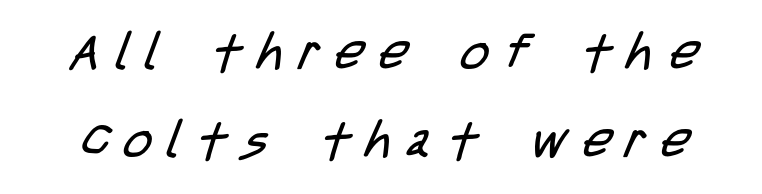
Quick note: underline off. Looks like regular typesetting: each glyph gets only the width it needs. Weight: not bold — regular or lighter. This rendering widens character spacing well past its baseline value. What kind of face is this? One without serifs — a sans.
